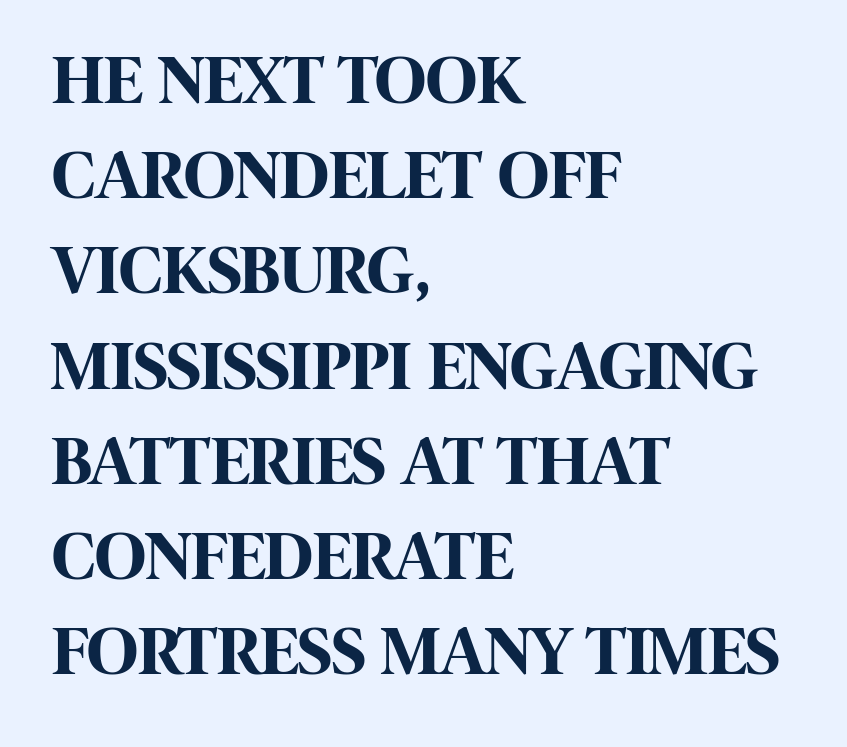
The image shows 70 px bold, condensed sans-serif type, upright; set left-aligned, normal line spacing (1.36x), normal letter spacing, not underlined; high stroke contrast and a large x-height.
